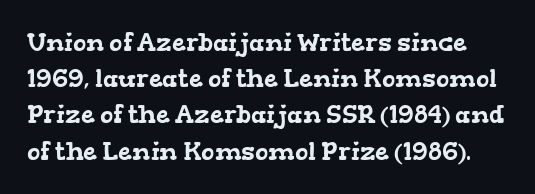
The image shows 25 px text type; set normal line spacing (1.45x), normal letter spacing, not underlined.
